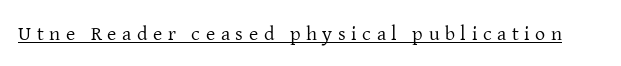
{"italic": "no", "bold": "no", "underline": "yes", "letter_spacing": "wide", "letter_spacing_em": 0.28, "glyph_px": 20}
